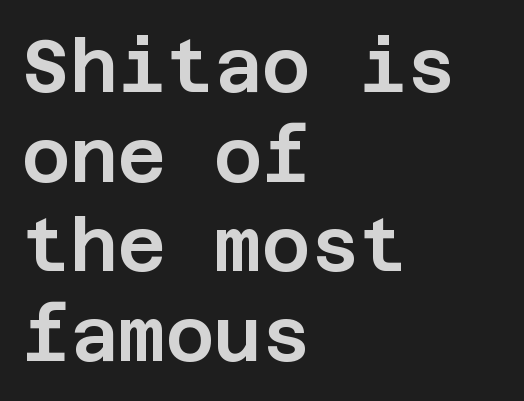
{"serif": "no", "italic": "no", "width": "normal", "stroke_contrast": "low", "x_height": "large", "underline": "no", "align": "left", "line_spacing_ratio": 1.21, "letter_spacing": "normal", "letter_spacing_em": 0.0, "glyph_px": 74}
